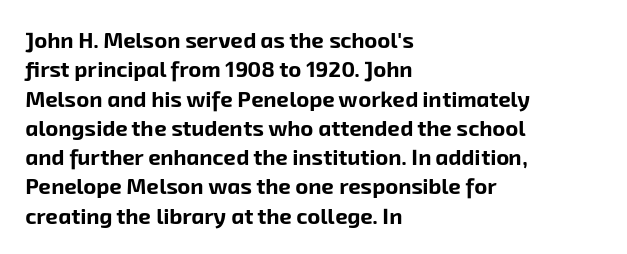
Regarding leading, the lines here are spaced in the standard way. One-word summary of the alignment: left. Honestly, the letter spacing is just normal — you wouldn't notice it. Clear beneath every line of the passage.
